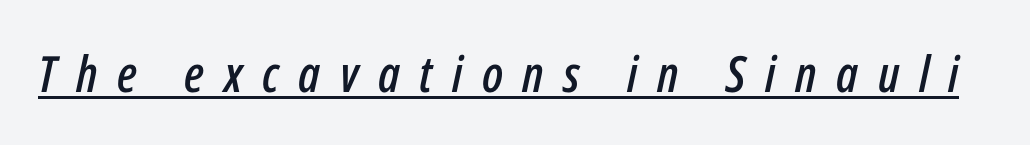
{"italic": "yes", "lean": "right", "slant_degrees": 12, "width": "condensed", "stroke_contrast": "low", "x_height": "medium", "monospaced": "no", "underline": "yes", "letter_spacing": "wide", "letter_spacing_em": 0.39, "glyph_px": 50}
